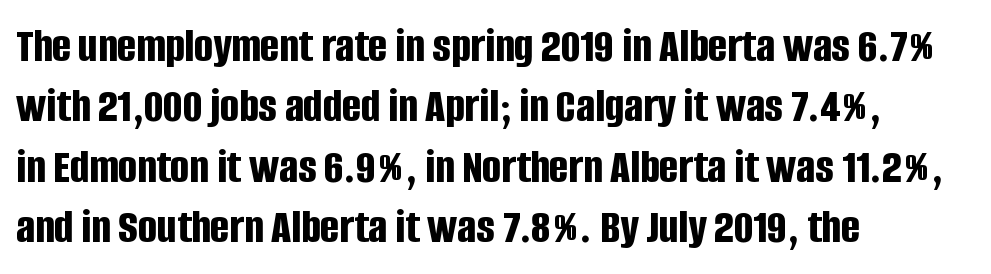
Q: Is the text bold? A: Yes.
Q: Is the text italic (slanted)? A: No, it is upright.
Q: Is the typeface a serif or a sans-serif typeface? A: Sans-serif.
Q: Is the text underlined? A: No.
Q: How is the paragraph aligned? A: Left-aligned.
Q: Is the spacing between letters normal or unusually wide? A: Normal.
Q: Width (condensed, normal, or wide)? A: Condensed.
Q: Stroke contrast? A: Low.
Q: x-height? A: Large.
Q: Monospaced? A: No.
